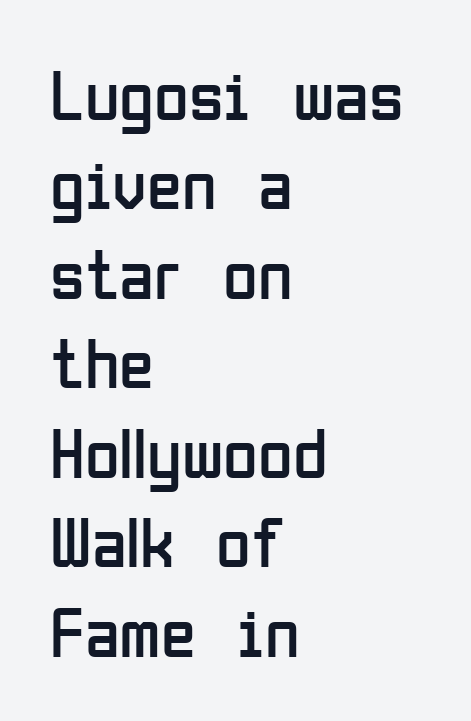
Q: Is the text bold? A: No.
Q: Is the text italic (slanted)? A: No, it is upright.
Q: Is the typeface a serif or a sans-serif typeface? A: Sans-serif.
Q: Is the text underlined? A: No.
Q: How is the paragraph aligned? A: Left-aligned.
Q: Is the spacing between letters normal or unusually wide? A: Normal.
Q: Is the spacing between lines tight, normal or loose? A: Normal.
Q: Width (condensed, normal, or wide)? A: Condensed.
Q: Stroke contrast? A: Low.
Q: x-height? A: Medium.
Q: Monospaced? A: No.
